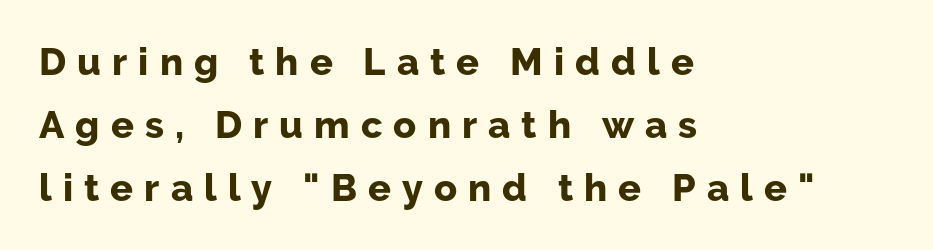
What weight is shown? A full bold with thick strokes. Do the characters align in a grid? No, the font is proportional. In terms of letterform style, serifs are entirely absent. Does the lettering tilt? It doesn't — this is upright. Spacing between characters has been opened up far beyond the box default.
